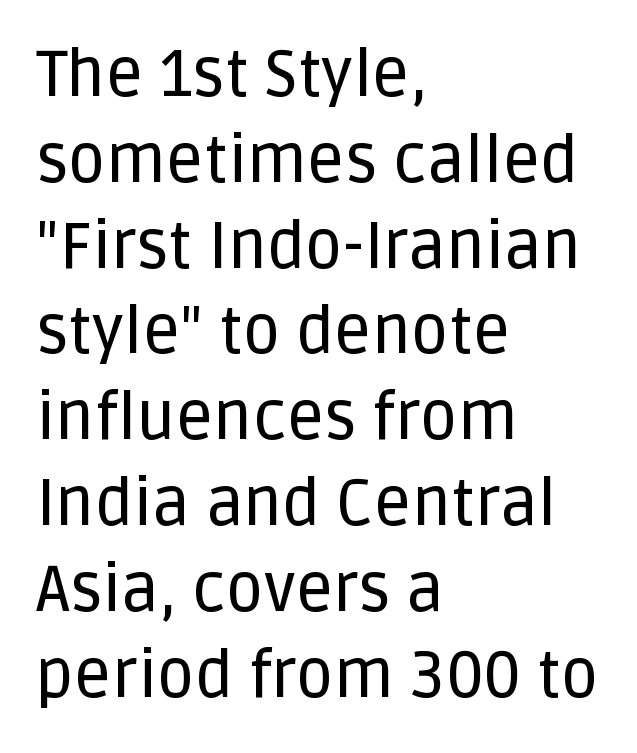
Q: Is the text italic (slanted)? A: No, it is upright.
Q: Is the typeface a serif or a sans-serif typeface? A: Sans-serif.
Q: Is the text underlined? A: No.
Q: How is the paragraph aligned? A: Left-aligned.
Q: Is the spacing between letters normal or unusually wide? A: Normal.
Q: Is the spacing between lines tight, normal or loose? A: Normal.
Q: Width (condensed, normal, or wide)? A: Normal.
Q: Stroke contrast? A: Low.
Q: x-height? A: Large.
Q: Monospaced? A: No.
